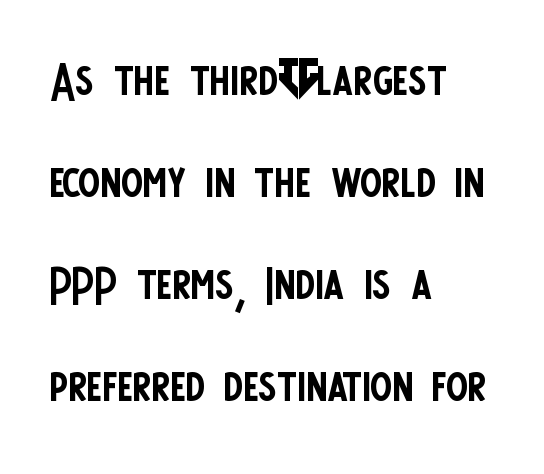
{"serif": "no", "italic": "no", "bold": "no", "weight": "regular", "width": "condensed", "stroke_contrast": "low", "x_height": "large", "monospaced": "no", "underline": "no", "align": "left", "line_spacing": "normal", "line_spacing_ratio": 1.57, "letter_spacing": "normal", "letter_spacing_em": 0.0, "glyph_px": 65}
